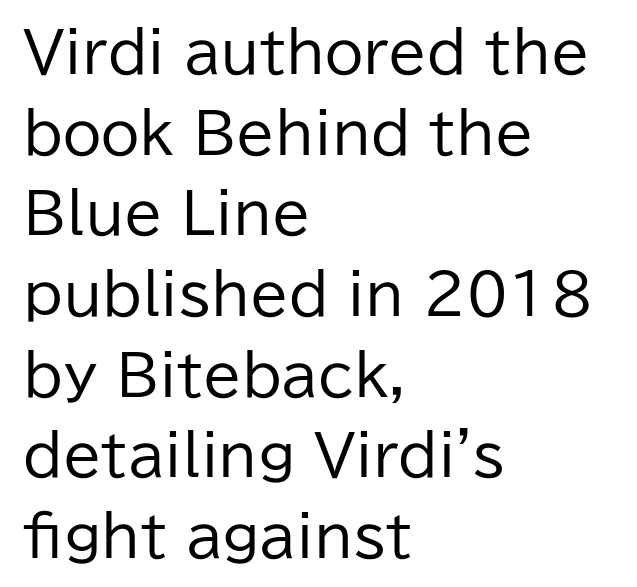
Q: Is the text bold? A: No.
Q: Is the text italic (slanted)? A: No, it is upright.
Q: Is the typeface a serif or a sans-serif typeface? A: Sans-serif.
Q: Is the text underlined? A: No.
Q: How is the paragraph aligned? A: Left-aligned.
Q: Is the spacing between letters normal or unusually wide? A: Normal.
Q: Is the spacing between lines tight, normal or loose? A: Normal.
Q: Width (condensed, normal, or wide)? A: Normal.
Q: Stroke contrast? A: Low.
Q: x-height? A: Medium.
Q: Monospaced? A: No.
